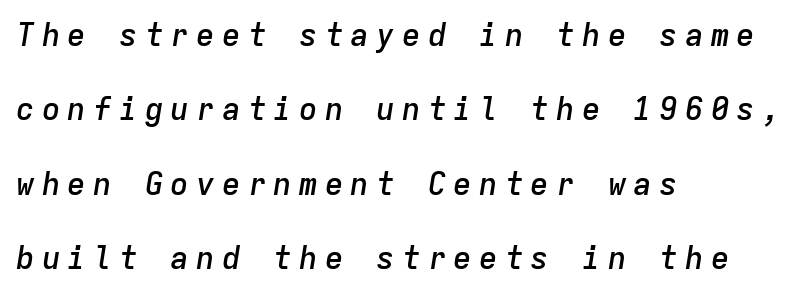
Spacing verdict: monospaced, one width for all characters. Reading down the column, the eye jumps a long way to each next line. Every letter is mildly thick-stroked: semibold rather than bold. What stands out about the letter spacing? Its width — letters are far apart. One-word summary of the alignment: left.
